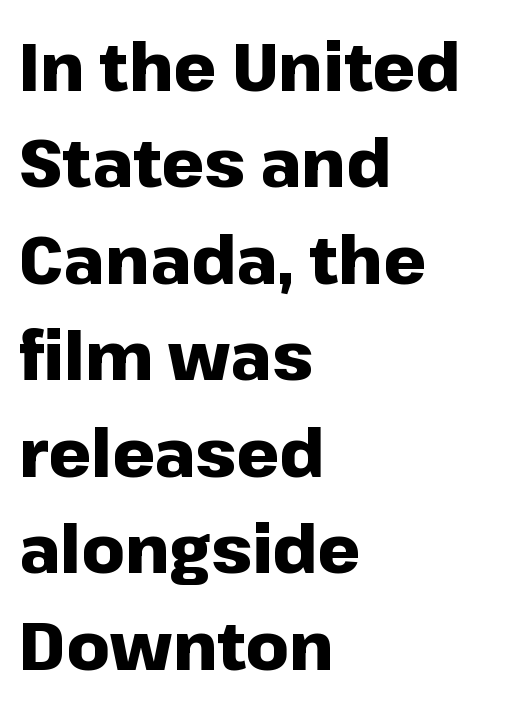
Q: Is the text bold? A: Yes.
Q: Is the text italic (slanted)? A: No, it is upright.
Q: Is the typeface a serif or a sans-serif typeface? A: Sans-serif.
Q: Is the text underlined? A: No.
Q: How is the paragraph aligned? A: Left-aligned.
Q: Is the spacing between letters normal or unusually wide? A: Normal.
Q: Is the spacing between lines tight, normal or loose? A: Normal.
Q: Width (condensed, normal, or wide)? A: Normal.
Q: Stroke contrast? A: Low.
Q: x-height? A: Medium.
Q: Monospaced? A: No.
